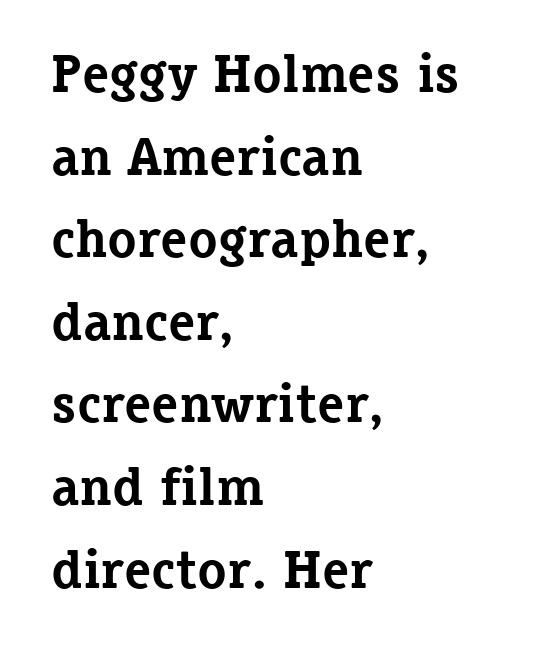
The image shows 54 px bold serif type, upright; set left-aligned, normal line spacing (1.53x), normal letter spacing, not underlined; low stroke contrast and a medium x-height.
